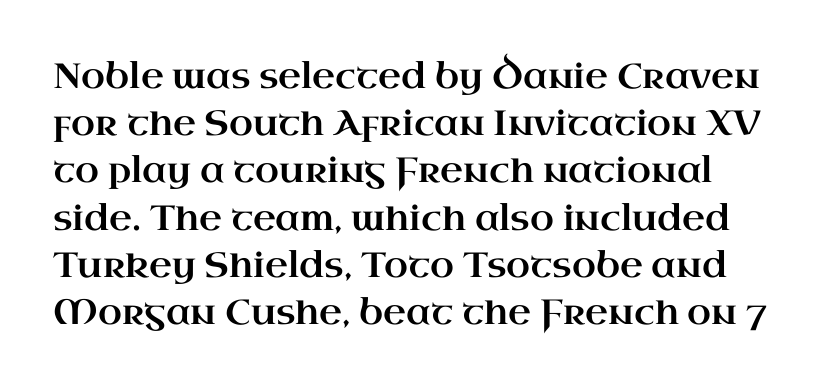
The image shows 35 px wide serif type, upright; set normal line spacing (1.35x), normal letter spacing, not underlined; high stroke contrast and a small x-height.
